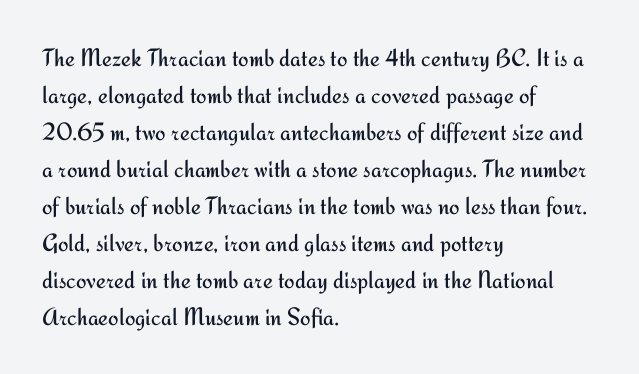
{"italic": "no", "bold": "no", "underline": "no", "align": "left", "line_spacing": "normal", "line_spacing_ratio": 1.48, "letter_spacing": "normal", "letter_spacing_em": 0.0, "glyph_px": 25}
